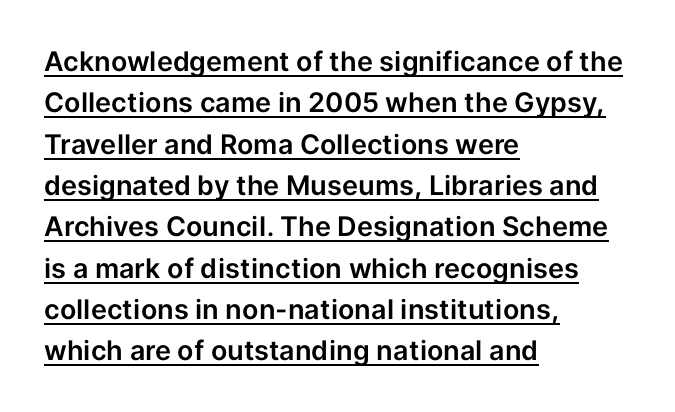
{"italic": "no", "underline": "yes", "align": "left", "line_spacing": "normal", "line_spacing_ratio": 1.53, "letter_spacing": "normal", "letter_spacing_em": 0.0, "glyph_px": 27}
